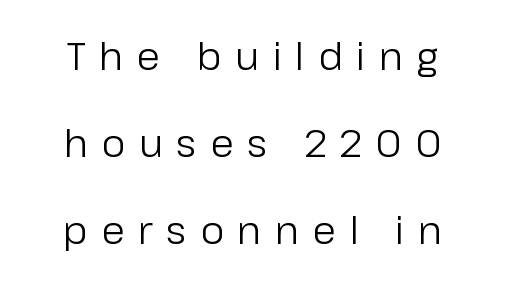
{"serif": "no", "italic": "no", "bold": "no", "weight": "regular", "width": "normal", "stroke_contrast": "low", "x_height": "medium", "monospaced": "no", "underline": "no", "align": "center", "line_spacing": "loose", "line_spacing_ratio": 2.29, "letter_spacing": "wide", "letter_spacing_em": 0.35, "glyph_px": 38}
